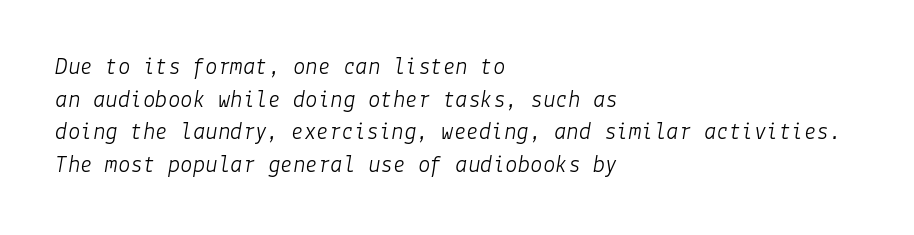
A normal amount of white space separates one row of letters from the next. This rendering uses left alignment, leaving the right contour irregular. Quick note: italic. The gap between lines stays unmarked. Each stroke keeps to a modest, everyday thickness or less.
